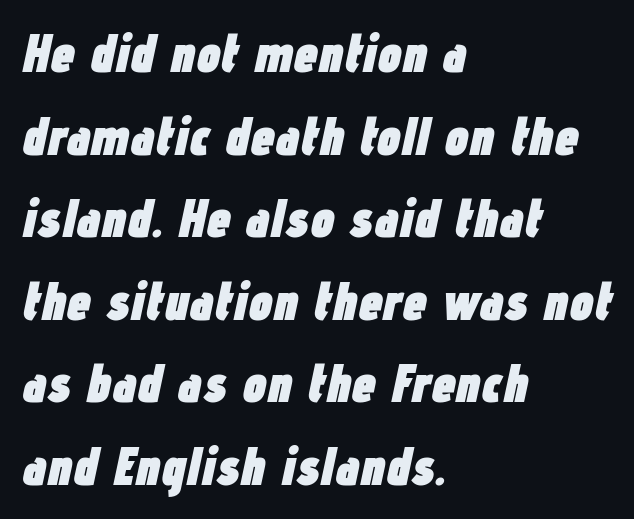
Q: Is the text bold? A: Yes.
Q: Is the text italic (slanted)? A: Yes, it leans right by about 12 degrees.
Q: Is the text underlined? A: No.
Q: How is the paragraph aligned? A: Left-aligned.
Q: Is the spacing between letters normal or unusually wide? A: Normal.
Q: Is the spacing between lines tight, normal or loose? A: Normal.
Q: Width (condensed, normal, or wide)? A: Condensed.
Q: Stroke contrast? A: Low.
Q: x-height? A: Medium.
Q: Monospaced? A: No.
